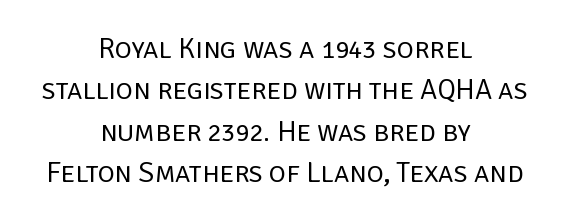
The typesetter chose a symmetrical, centered arrangement here. The block of text has a typical density, with ordinary space between rows. Check the space under the baseline: it is left empty. Character widths vary here, with narrow letters taking less room than wide ones.
